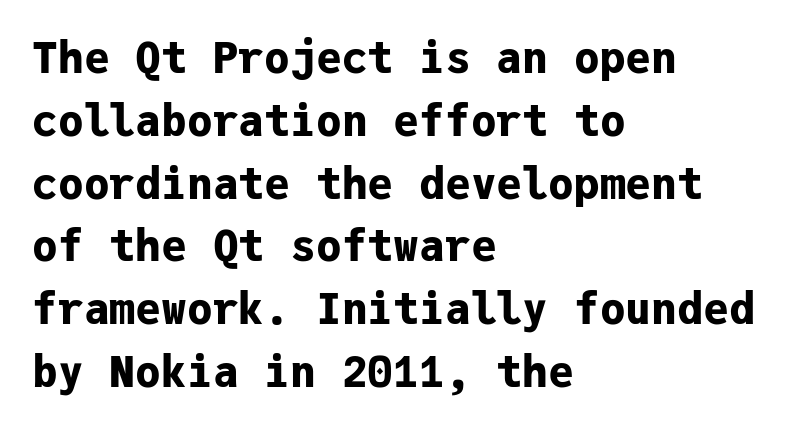
{"serif": "no", "italic": "no", "bold": "yes", "weight": "bold", "width": "normal", "stroke_contrast": "low", "x_height": "medium", "monospaced": "yes", "underline": "no", "align": "left", "line_spacing": "normal", "line_spacing_ratio": 1.46, "letter_spacing": "normal", "letter_spacing_em": 0.0, "glyph_px": 43}
